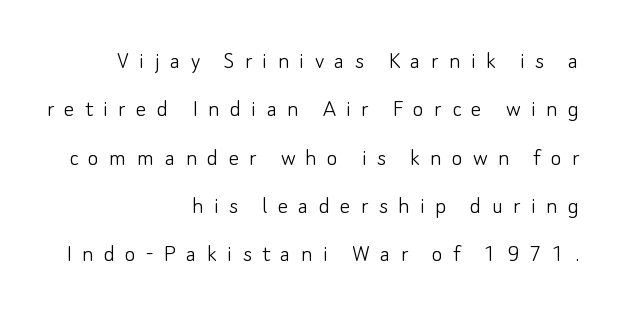
The image shows 26 px text type, upright; set right-aligned, line spacing 1.86x, unusually wide letter spacing (+0.39 em), not underlined.
